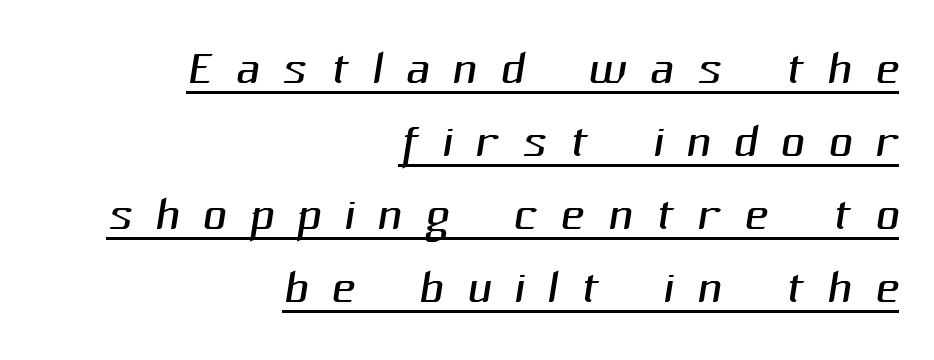
Q: Is the text bold? A: No.
Q: Is the typeface a serif or a sans-serif typeface? A: Sans-serif.
Q: Is the text underlined? A: Yes.
Q: How is the paragraph aligned? A: Right-aligned.
Q: Is the spacing between letters normal or unusually wide? A: Unusually wide.
Q: Is the spacing between lines tight, normal or loose? A: Tight.
Q: Width (condensed, normal, or wide)? A: Normal.
Q: Stroke contrast? A: Medium.
Q: x-height? A: Medium.
Q: Monospaced? A: No.
